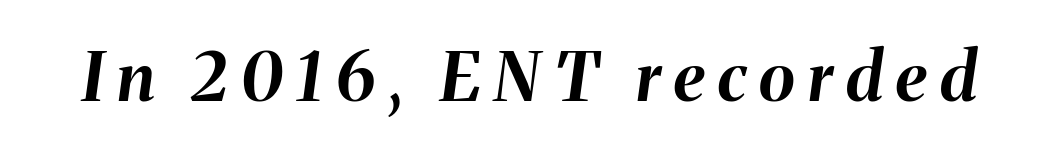
{"italic": "yes", "lean": "right", "slant_degrees": 8, "bold": "yes", "weight": "bold", "width": "normal", "stroke_contrast": "medium", "x_height": "medium", "monospaced": "no", "underline": "no", "letter_spacing": "wide", "letter_spacing_em": 0.2, "glyph_px": 67}
